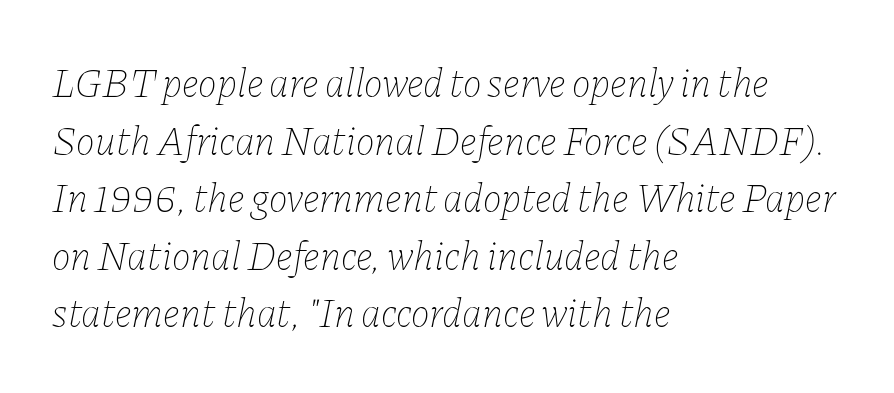
These lines are set flush left with a ragged right edge. A typesetter would mark this as italic. Nothing unusual about the tracking: characters are spaced as the font intends. The strokes are not fattened; the text isn't bold.
